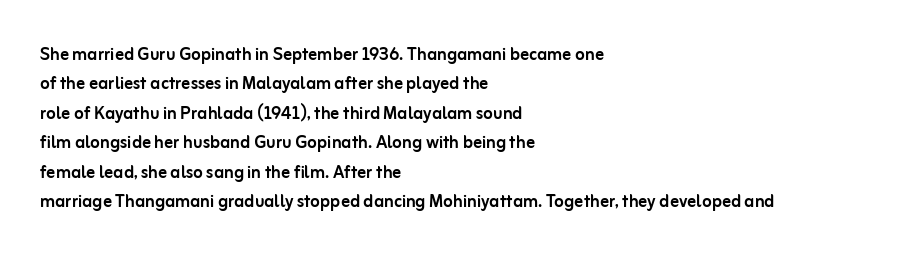
The image shows 22 px text type, upright; set left-aligned, normal line spacing (1.34x), normal letter spacing, not underlined.
